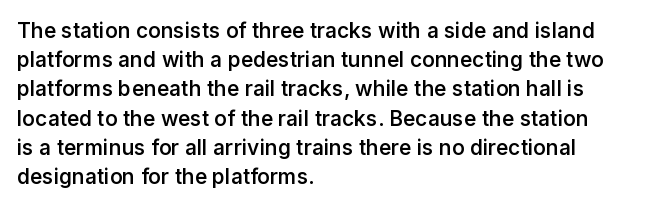
{"italic": "no", "bold": "semi", "underline": "no", "align": "left", "line_spacing": "normal", "line_spacing_ratio": 1.39, "letter_spacing": "normal", "letter_spacing_em": 0.0, "glyph_px": 21}
